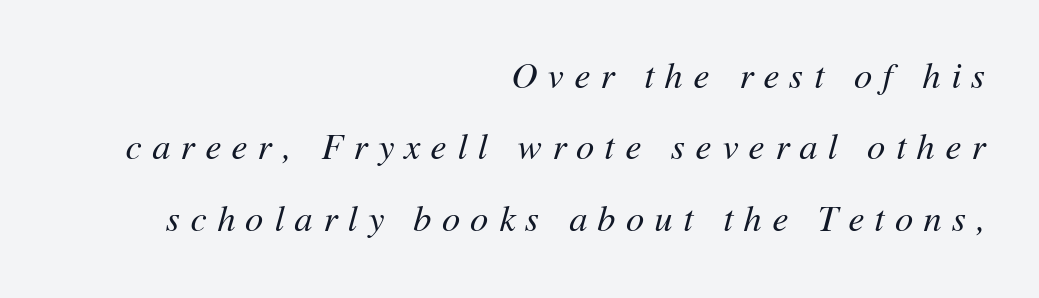
The image shows 36 px regular-weight type, italic (leaning right); set right-aligned, loose line spacing (1.98x), unusually wide letter spacing (+0.29 em), not underlined; medium stroke contrast and a medium x-height.
